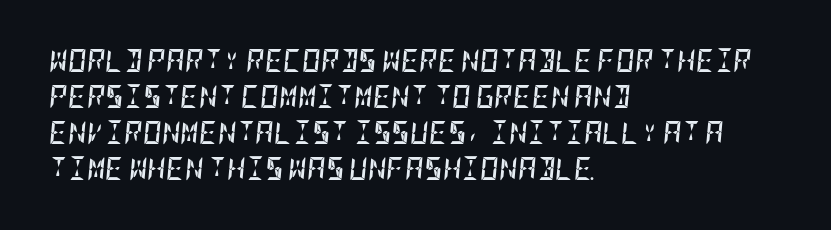
Tall strokes in this sample are angled rather than plumb. Just letters on the line, the space beneath them empty. Does the copy run flush right? No — it runs flush left. Characters follow at the spacing the type designer built in. Its strokes are broad and dark, the hallmark of bold type. If you measured baseline to baseline, you'd find a middling distance.
